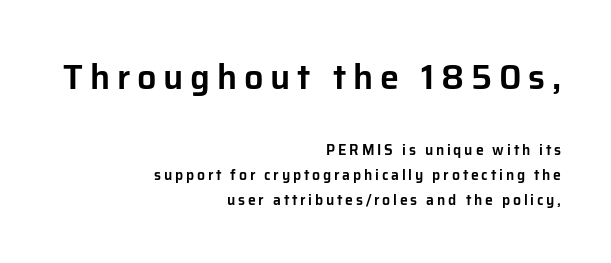
{"serif": "no", "italic": "no", "width": "normal", "stroke_contrast": "low", "x_height": "medium", "monospaced": "no", "underline": "no", "align": "right", "line_spacing_ratio": 1.81, "letter_spacing": "wide", "letter_spacing_em": 0.2, "larger_block": "first", "size_ratio": 2.43, "glyph_px": 34}
